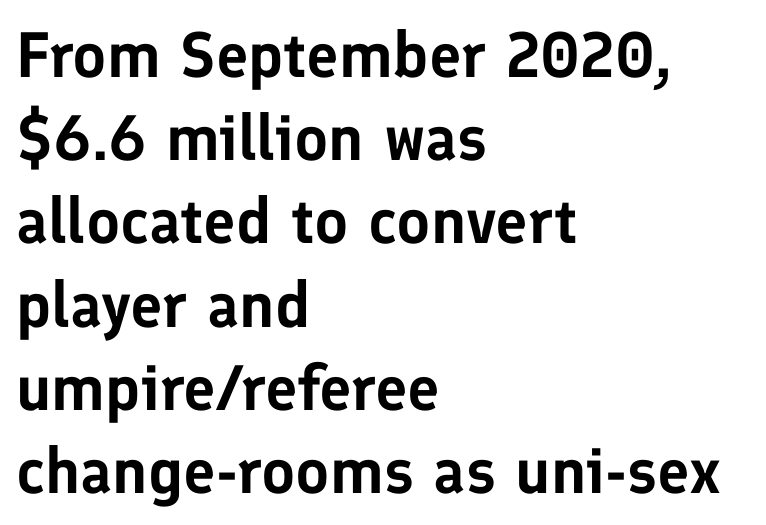
The image shows 64 px sans-serif type, upright; set left-aligned, normal line spacing (1.3x), normal letter spacing, not underlined; low stroke contrast and a medium x-height.
